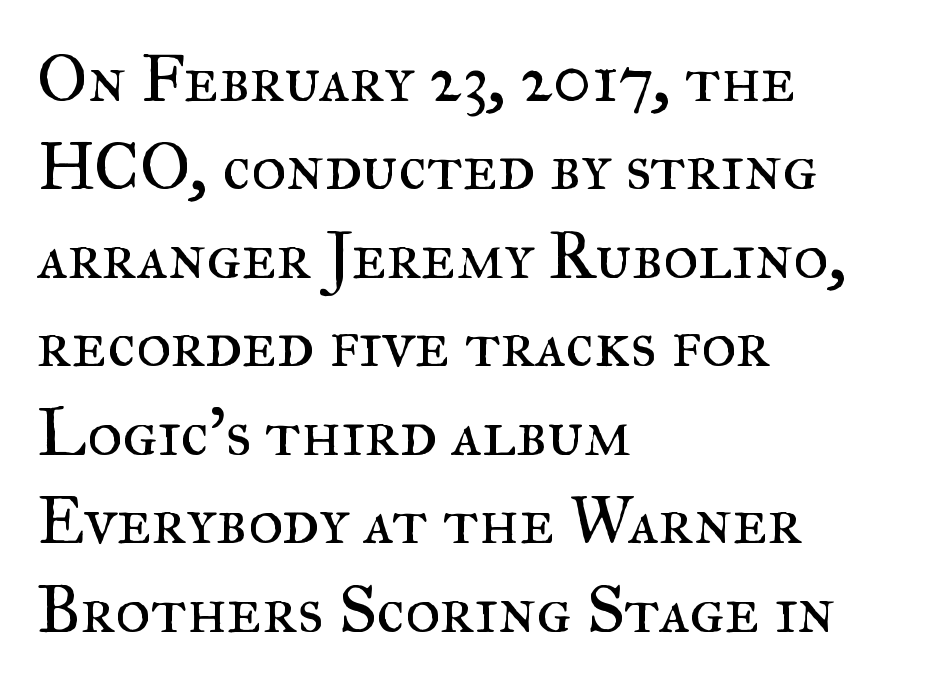
Q: Is the text bold? A: No.
Q: Is the text italic (slanted)? A: No, it is upright.
Q: Is the typeface a serif or a sans-serif typeface? A: Serif.
Q: Is the text underlined? A: No.
Q: How is the paragraph aligned? A: Left-aligned.
Q: Is the spacing between letters normal or unusually wide? A: Normal.
Q: Is the spacing between lines tight, normal or loose? A: Normal.
Q: Width (condensed, normal, or wide)? A: Normal.
Q: Stroke contrast? A: Medium.
Q: x-height? A: Small.
Q: Monospaced? A: No.
